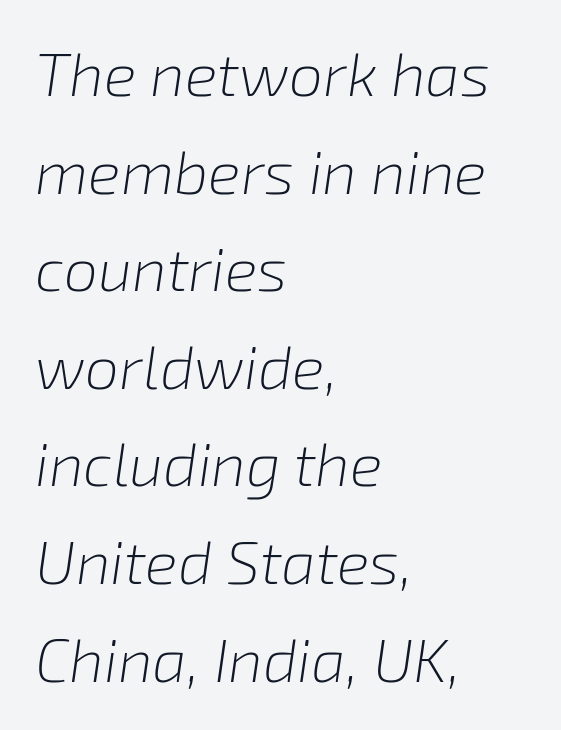
Q: Is the text bold? A: No.
Q: Is the text italic (slanted)? A: Yes, it leans right by about 8 degrees.
Q: Is the text underlined? A: No.
Q: How is the paragraph aligned? A: Left-aligned.
Q: Is the spacing between letters normal or unusually wide? A: Normal.
Q: Is the spacing between lines tight, normal or loose? A: Normal.
Q: Width (condensed, normal, or wide)? A: Normal.
Q: Stroke contrast? A: Low.
Q: x-height? A: Medium.
Q: Monospaced? A: No.
